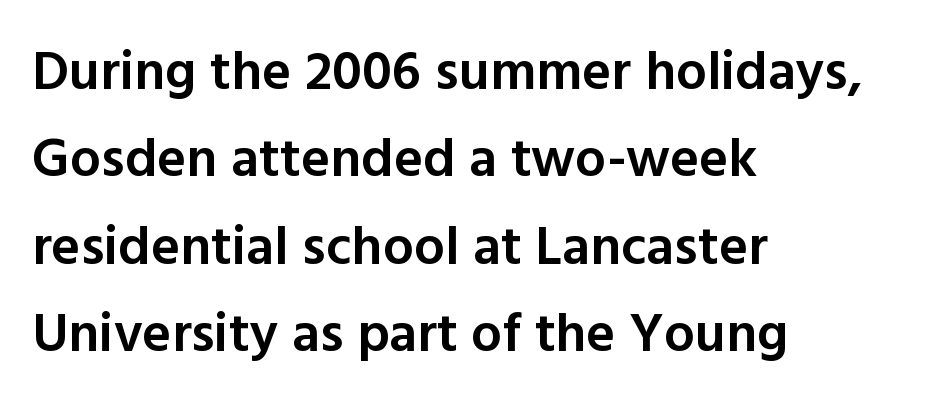
Q: Is the text bold? A: Semi-bold.
Q: Is the text italic (slanted)? A: No, it is upright.
Q: Is the typeface a serif or a sans-serif typeface? A: Sans-serif.
Q: Is the text underlined? A: No.
Q: How is the paragraph aligned? A: Left-aligned.
Q: Is the spacing between letters normal or unusually wide? A: Normal.
Q: Is the spacing between lines tight, normal or loose? A: Normal.
Q: Width (condensed, normal, or wide)? A: Normal.
Q: x-height? A: Medium.
Q: Monospaced? A: No.
